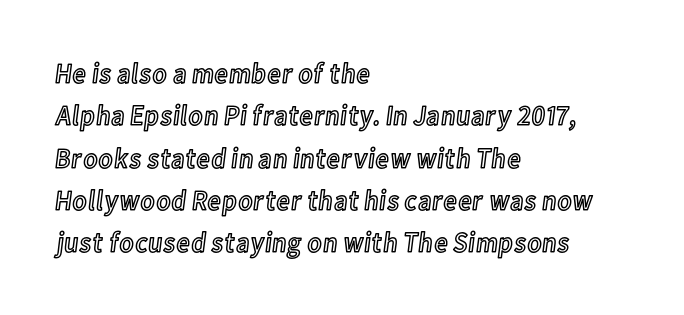
The image shows 29 px condensed type; set left-aligned, normal line spacing (1.46x), normal letter spacing, not underlined; a medium x-height.
